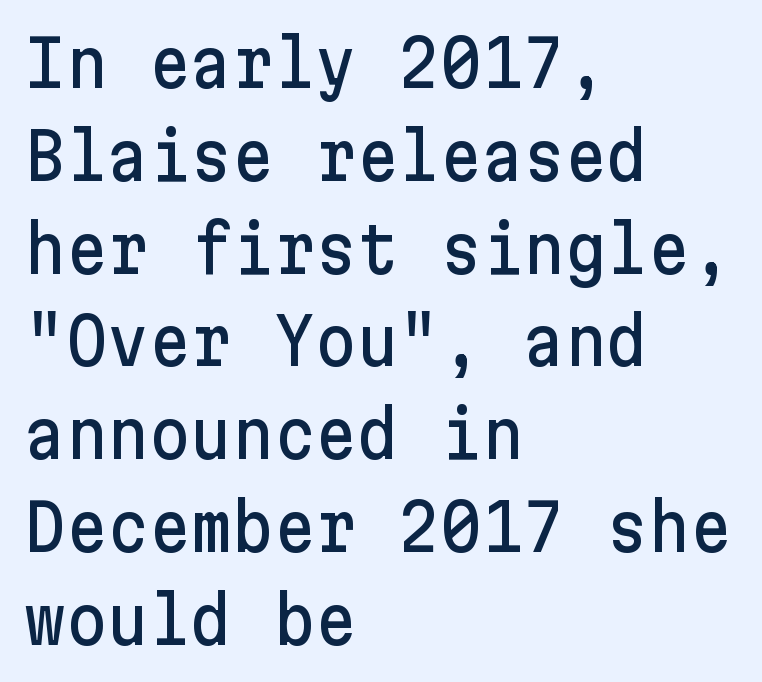
The image shows 64 px sans-serif type, upright; set left-aligned, normal line spacing (1.45x), normal letter spacing, not underlined; low stroke contrast and a medium x-height.
